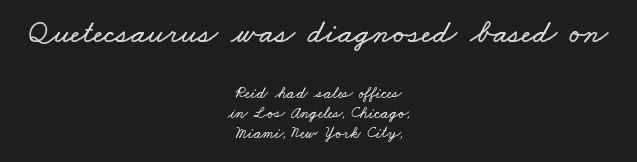
{"width": "wide", "stroke_contrast": "low", "x_height": "small", "monospaced": "no", "underline": "no", "align": "center", "line_spacing_ratio": 1.24, "letter_spacing": "normal", "letter_spacing_em": 0.0, "larger_block": "first", "size_ratio": 2.06, "glyph_px": 33}
